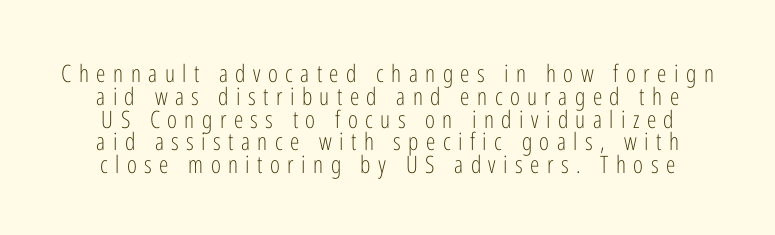
The letters stand straight up with perfectly vertical stems. The lines are packed closely together with very little leading. The passage shown is not underscored anywhere. No chunkiness to these letters — they're not bold. The rendering inserts visible extra space after every character.
